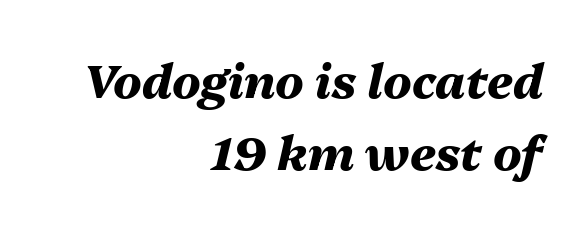
Q: Is the text bold? A: Yes.
Q: Is the text italic (slanted)? A: Yes, it leans right by about 13 degrees.
Q: Is the text underlined? A: No.
Q: How is the paragraph aligned? A: Right-aligned.
Q: Is the spacing between letters normal or unusually wide? A: Normal.
Q: Is the spacing between lines tight, normal or loose? A: Normal.
Q: Width (condensed, normal, or wide)? A: Normal.
Q: Stroke contrast? A: Medium.
Q: x-height? A: Medium.
Q: Monospaced? A: No.
